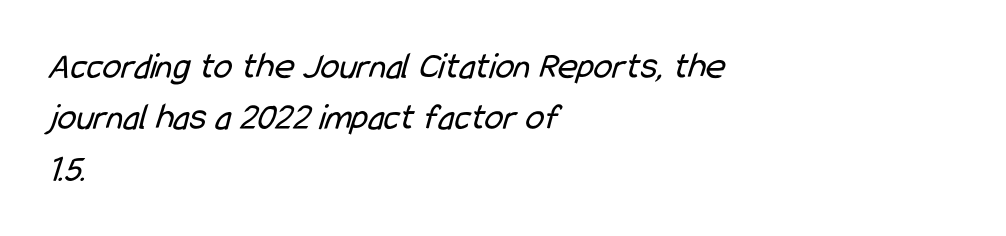
{"serif": "no", "bold": "no", "weight": "regular", "width": "condensed", "stroke_contrast": "low", "x_height": "medium", "monospaced": "no", "underline": "no", "align": "left", "line_spacing": "normal", "line_spacing_ratio": 1.35, "letter_spacing": "normal", "letter_spacing_em": 0.0, "glyph_px": 38}
